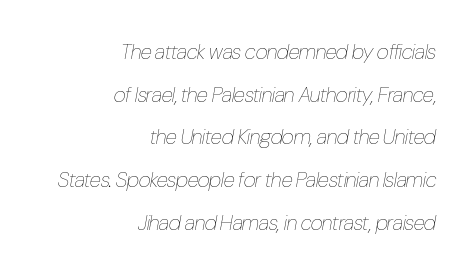
The image shows 21 px text type, italic (leaning right); set right-aligned, loose line spacing (2.03x), normal letter spacing, not underlined.
